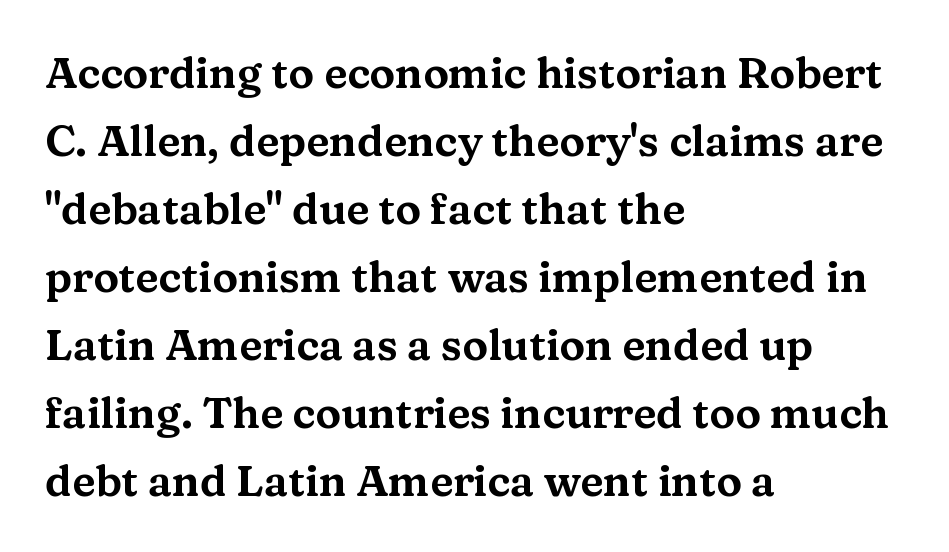
The image shows 43 px wide serif type, upright; set left-aligned, normal line spacing (1.58x), normal letter spacing, not underlined; medium stroke contrast and a medium x-height.
